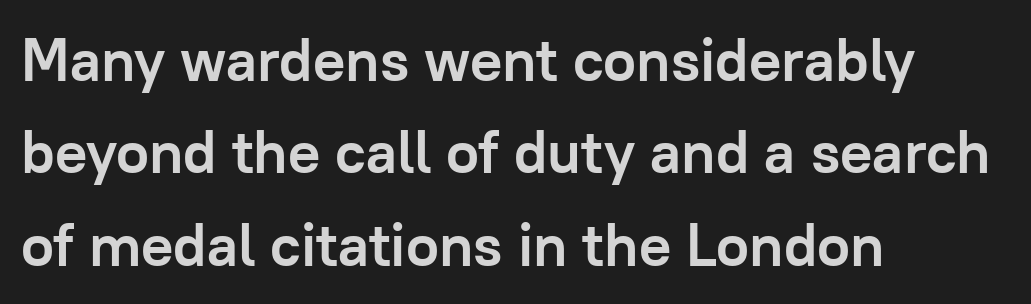
Q: Is the text bold? A: Yes.
Q: Is the text italic (slanted)? A: No, it is upright.
Q: Is the typeface a serif or a sans-serif typeface? A: Sans-serif.
Q: Is the text underlined? A: No.
Q: How is the paragraph aligned? A: Left-aligned.
Q: Is the spacing between letters normal or unusually wide? A: Normal.
Q: Is the spacing between lines tight, normal or loose? A: Normal.
Q: Width (condensed, normal, or wide)? A: Normal.
Q: Stroke contrast? A: Low.
Q: x-height? A: Medium.
Q: Monospaced? A: No.
